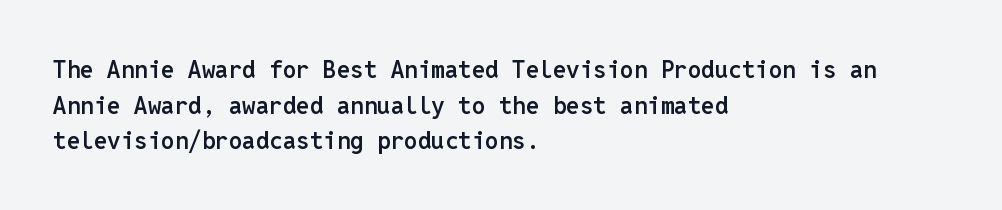
A semibold gives these letters moderate extra thickness, short of bold. Line spacing here is normal. Short note: letters normally spaced. Designer's note — italics off, roman on. A clean baseline with only descenders dipping below it. Line beginnings align vertically; line endings do not.
